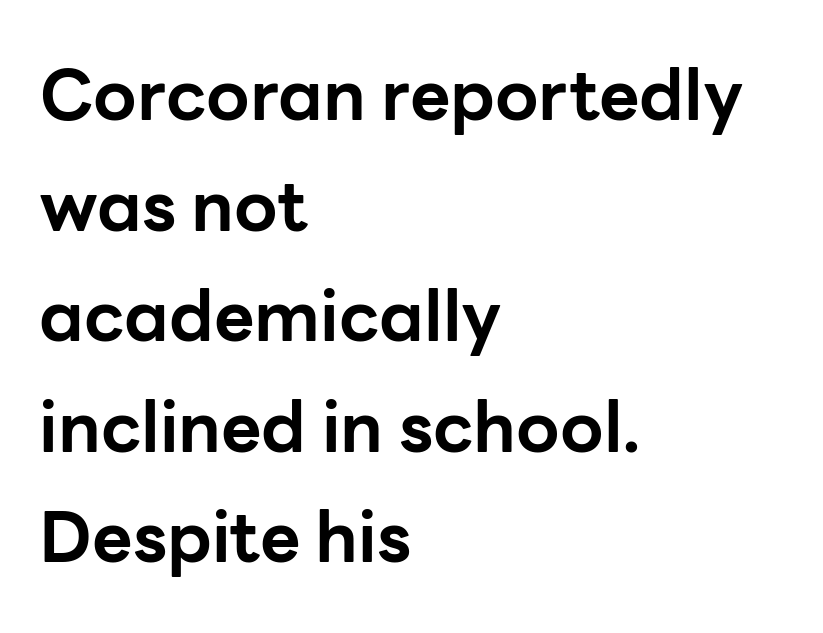
The image shows 70 px bold sans-serif type, upright; set left-aligned, normal line spacing (1.58x), normal letter spacing, not underlined; low stroke contrast and a medium x-height.
